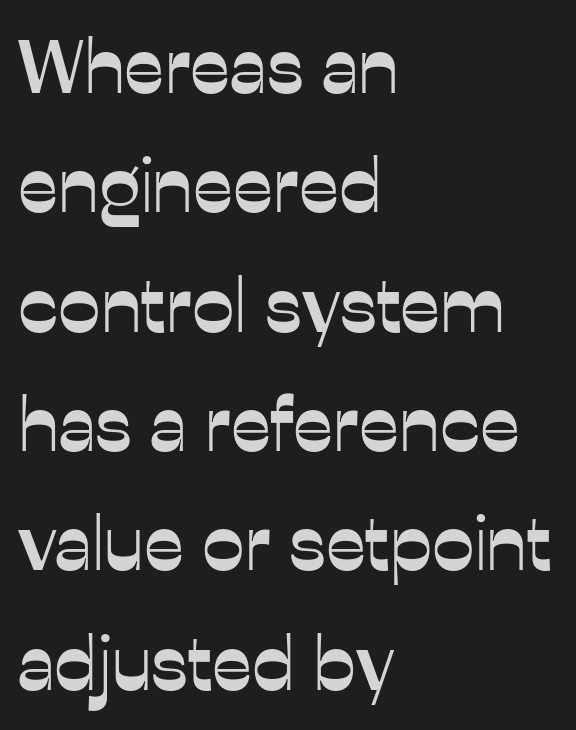
Each letter's strokes conclude bluntly, with no projecting serifs. Plain, unruled lines of type. These lines are set flush left with a ragged right edge. Each letter keeps its own natural width here, so spacing adapts to shape. It's the straight-up-and-down kind of type.
